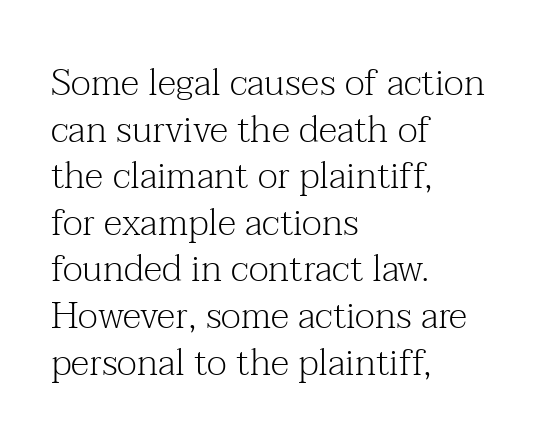
{"serif": "yes", "italic": "no", "bold": "no", "weight": "light", "width": "normal", "stroke_contrast": "medium", "x_height": "medium", "monospaced": "no", "underline": "no", "align": "left", "line_spacing": "normal", "line_spacing_ratio": 1.26, "letter_spacing": "normal", "letter_spacing_em": 0.0, "glyph_px": 37}
